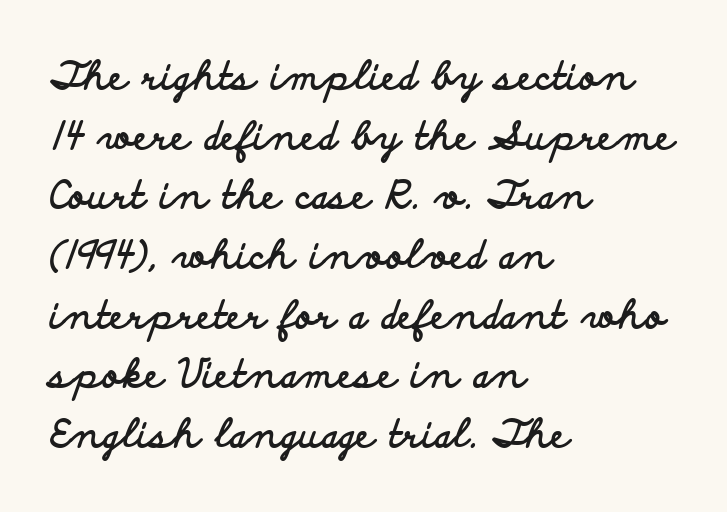
Q: Is the text bold? A: Yes.
Q: Is the text italic (slanted)? A: Yes.
Q: Is the typeface a serif or a sans-serif typeface? A: Sans-serif.
Q: Is the text underlined? A: No.
Q: How is the paragraph aligned? A: Left-aligned.
Q: Is the spacing between letters normal or unusually wide? A: Normal.
Q: Is the spacing between lines tight, normal or loose? A: Normal.
Q: Width (condensed, normal, or wide)? A: Wide.
Q: Stroke contrast? A: Low.
Q: x-height? A: Small.
Q: Monospaced? A: No.
